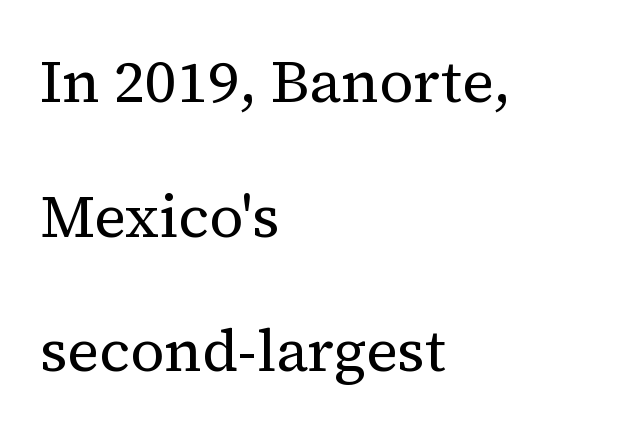
Bold? No — there's no thickening of the strokes. The paragraph has a hard left edge and a soft right edge. Words appear dense and cohesive because spacing is normal. Check the space under the baseline: it is left empty. Proportional: the letters do not fall into vertical columns.
